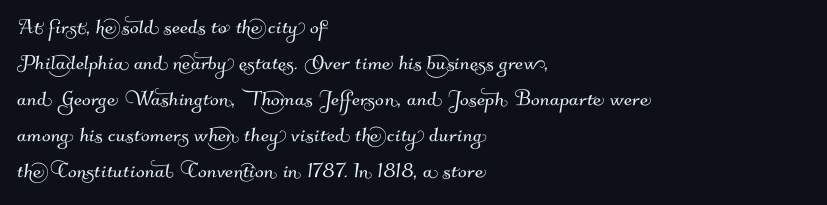
Bare-footed words on every line. Each new line begins a customary step beneath the previous one. Glyph-to-glyph distance matches everyday printed text. These lines are set flush left with a ragged right edge.
